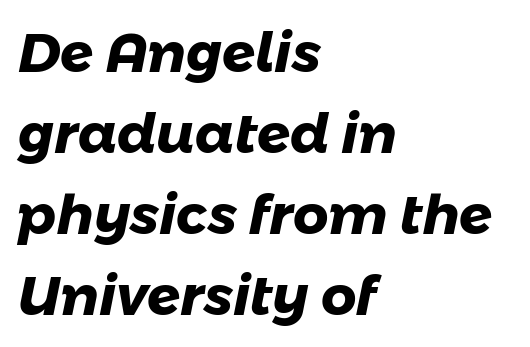
{"serif": "no", "bold": "yes", "weight": "heavy", "width": "normal", "stroke_contrast": "low", "x_height": "medium", "monospaced": "no", "underline": "no", "align": "left", "line_spacing": "normal", "line_spacing_ratio": 1.47, "letter_spacing": "normal", "letter_spacing_em": 0.0, "glyph_px": 55}
